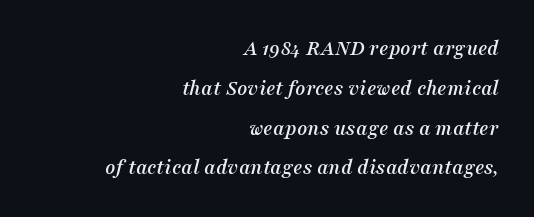
The image shows 22 px text type, italic (leaning right); set right-aligned, line spacing 1.81x, normal letter spacing, not underlined.
